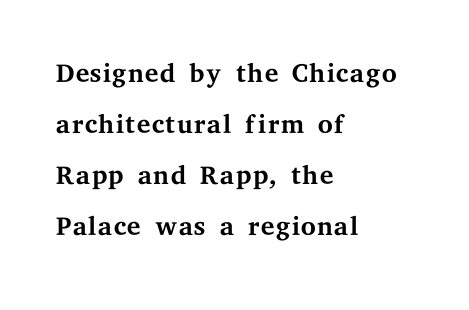
{"serif": "yes", "italic": "no", "bold": "no", "weight": "regular", "width": "wide", "stroke_contrast": "medium", "x_height": "medium", "monospaced": "no", "underline": "no", "align": "left", "line_spacing": "normal", "line_spacing_ratio": 1.31, "letter_spacing": "normal", "letter_spacing_em": 0.0, "glyph_px": 39}
